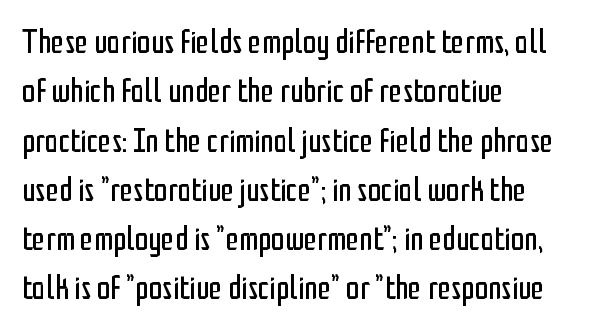
These glyphs show unthickened strokes, regular width or finer. Lines of text with bare space underneath. Notice how descenders clear the ascenders below comfortably — that's standard leading. A typesetter would call this proportional, since set widths differ per character. One-word summary of the alignment: left. The lettering stays uniformly vertical, giving the passage a roman look.
